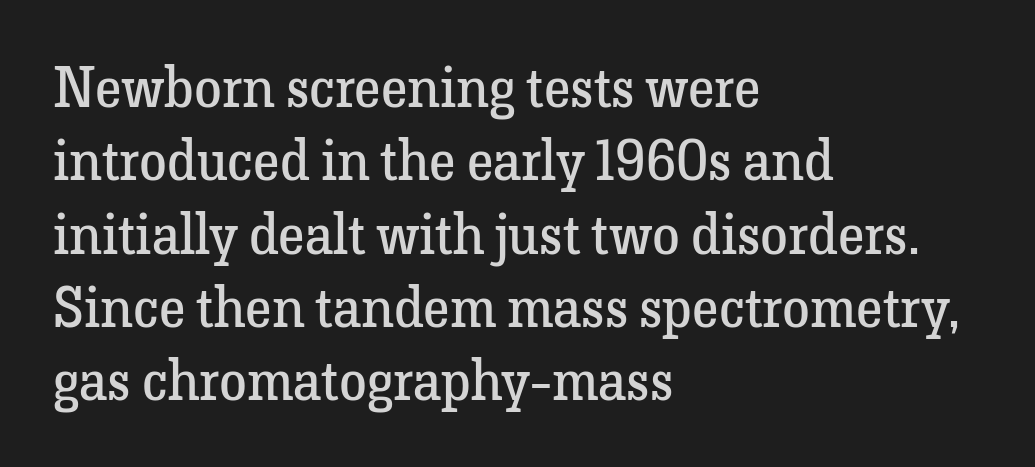
The image shows 56 px regular-weight serif type, upright; set left-aligned, normal line spacing (1.31x), normal letter spacing, not underlined; low stroke contrast and a medium x-height.
